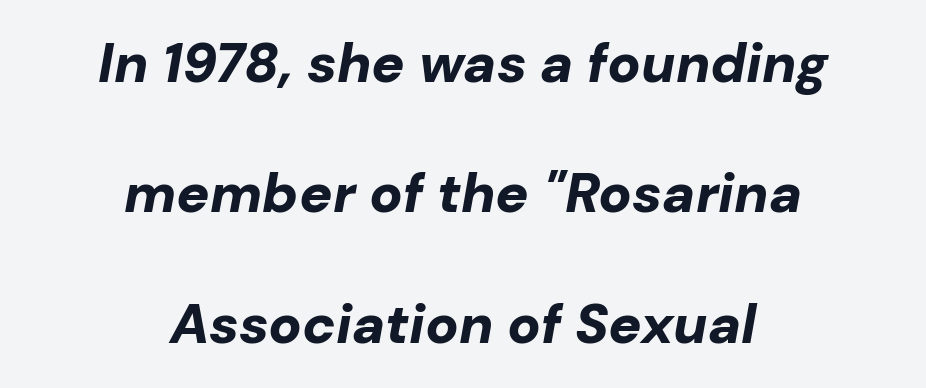
The image shows 55 px bold type, italic (leaning right); set centered, loose line spacing (2.37x), normal letter spacing, not underlined; low stroke contrast and a medium x-height.
